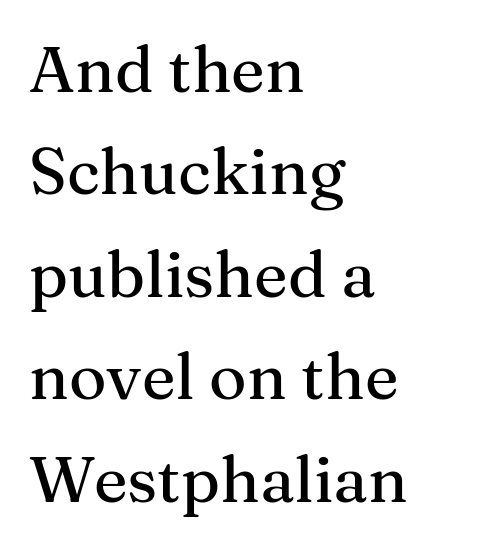
Q: Is the text italic (slanted)? A: No, it is upright.
Q: Is the typeface a serif or a sans-serif typeface? A: Serif.
Q: Is the text underlined? A: No.
Q: How is the paragraph aligned? A: Left-aligned.
Q: Is the spacing between letters normal or unusually wide? A: Normal.
Q: Is the spacing between lines tight, normal or loose? A: Normal.
Q: Width (condensed, normal, or wide)? A: Normal.
Q: Stroke contrast? A: Medium.
Q: x-height? A: Medium.
Q: Monospaced? A: No.
